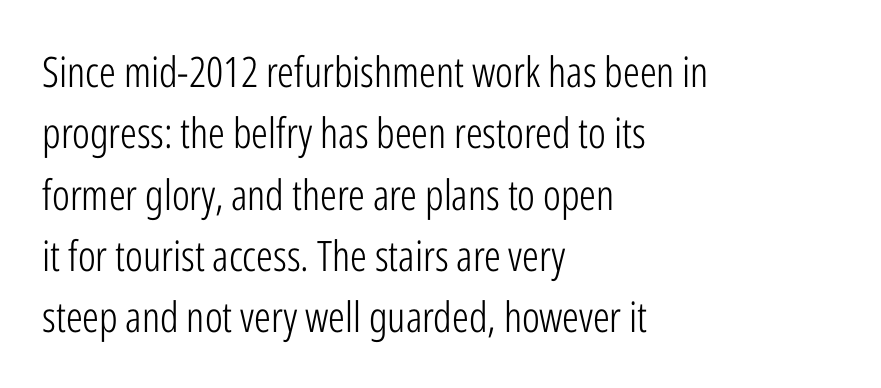
Q: Is the text bold? A: No.
Q: Is the text italic (slanted)? A: No, it is upright.
Q: Is the typeface a serif or a sans-serif typeface? A: Sans-serif.
Q: Is the text underlined? A: No.
Q: How is the paragraph aligned? A: Left-aligned.
Q: Is the spacing between letters normal or unusually wide? A: Normal.
Q: Is the spacing between lines tight, normal or loose? A: Normal.
Q: Width (condensed, normal, or wide)? A: Condensed.
Q: Stroke contrast? A: Low.
Q: x-height? A: Medium.
Q: Monospaced? A: No.
